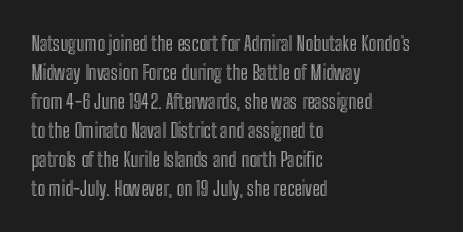
The image shows 20 px text type, upright; set left-aligned, normal line spacing (1.45x), normal letter spacing, not underlined.
